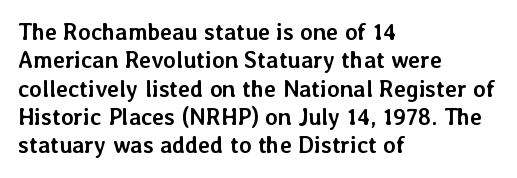
Q: Is the text bold? A: Yes.
Q: Is the text italic (slanted)? A: No, it is upright.
Q: Is the text underlined? A: No.
Q: How is the paragraph aligned? A: Left-aligned.
Q: Is the spacing between letters normal or unusually wide? A: Normal.
